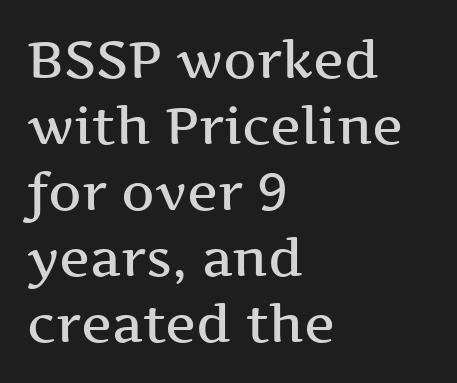
{"serif": "yes", "italic": "no", "bold": "semi", "weight": "semibold", "width": "wide", "stroke_contrast": "medium", "x_height": "medium", "monospaced": "no", "underline": "no", "align": "left", "line_spacing": "normal", "line_spacing_ratio": 1.27, "letter_spacing": "normal", "letter_spacing_em": 0.0, "glyph_px": 52}
